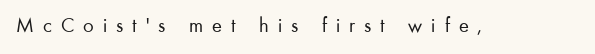
{"italic": "no", "bold": "no", "underline": "no", "letter_spacing": "wide", "letter_spacing_em": 0.43, "glyph_px": 21}
